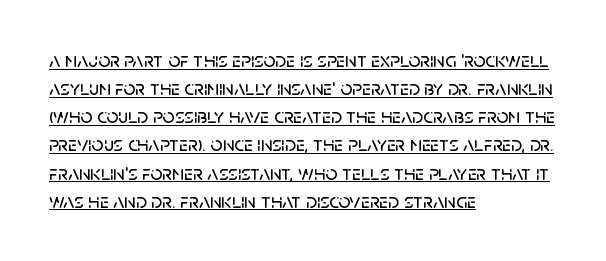
Q: Is the text italic (slanted)? A: No, it is upright.
Q: Is the text underlined? A: Yes.
Q: How is the paragraph aligned? A: Left-aligned.
Q: Is the spacing between letters normal or unusually wide? A: Normal.
Q: Is the spacing between lines tight, normal or loose? A: Normal.
